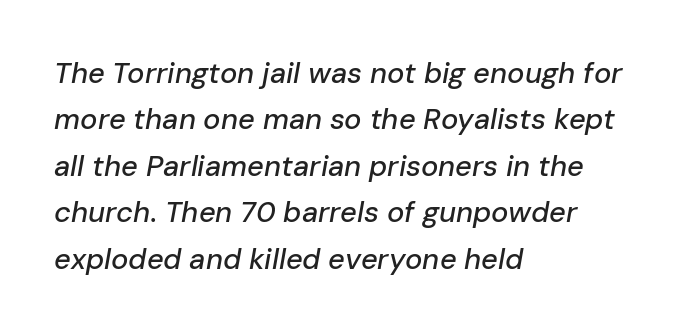
The image shows 29 px text type, italic (leaning right); set left-aligned, normal line spacing (1.6x), normal letter spacing, not underlined; low stroke contrast and a medium x-height.
